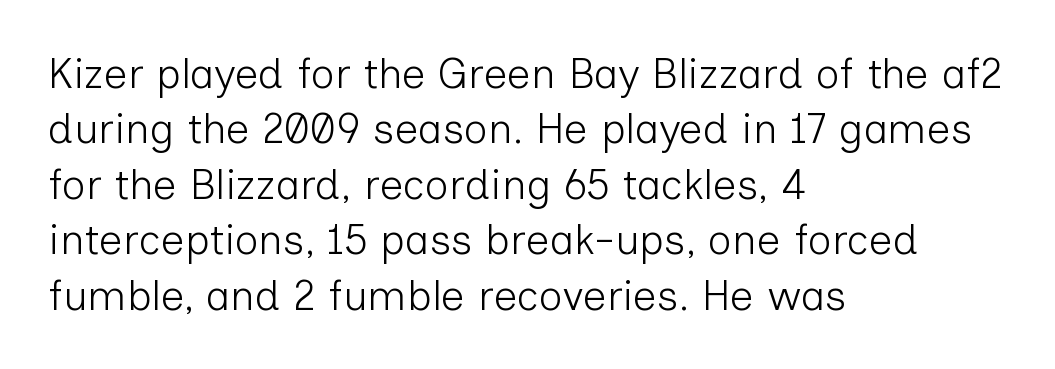
{"serif": "no", "italic": "no", "bold": "no", "weight": "light", "width": "normal", "stroke_contrast": "low", "x_height": "medium", "monospaced": "no", "underline": "no", "align": "left", "line_spacing": "normal", "line_spacing_ratio": 1.32, "letter_spacing": "normal", "letter_spacing_em": 0.0, "glyph_px": 42}
